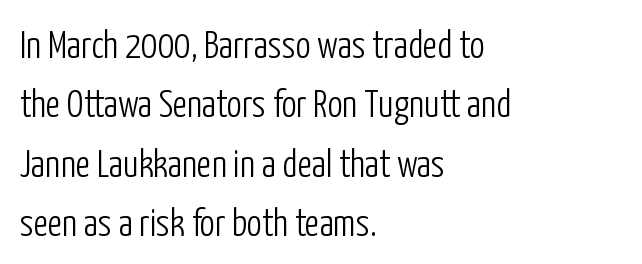
The image shows 38 px light, condensed sans-serif type, upright; set left-aligned, normal line spacing (1.56x), normal letter spacing, not underlined; low stroke contrast and a medium x-height.
